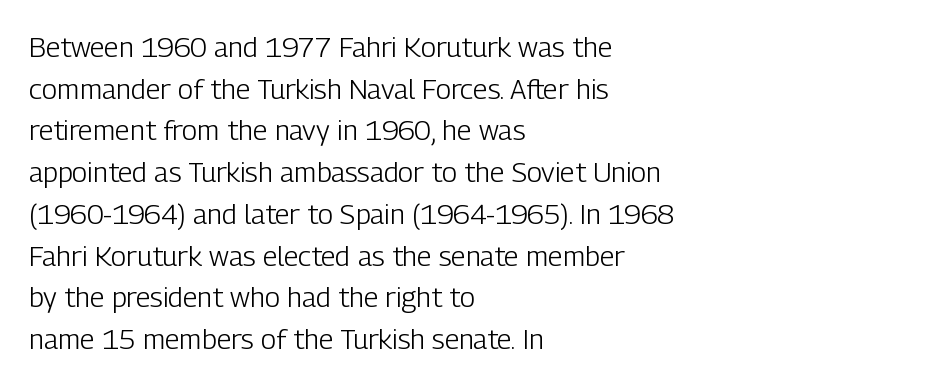
{"serif": "no", "italic": "no", "bold": "no", "weight": "light", "width": "condensed", "stroke_contrast": "low", "x_height": "medium", "monospaced": "no", "underline": "no", "align": "left", "line_spacing": "normal", "line_spacing_ratio": 1.49, "letter_spacing": "normal", "letter_spacing_em": 0.0, "glyph_px": 28}
